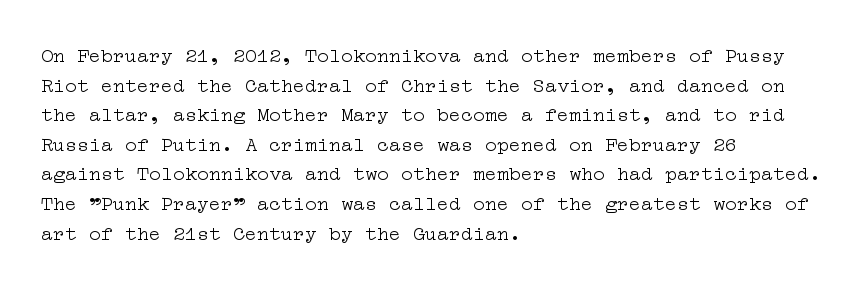
The image shows 20 px text type, upright; set left-aligned, normal line spacing (1.48x), normal letter spacing, not underlined.
